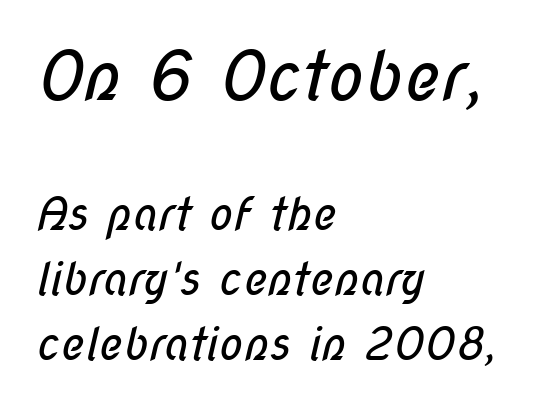
The strokes carry an ordinary text weight at most. Standard letterfit; no display-style spreading of the glyphs. Two sizes are in play, and the larger belongs to the first block. Each letter keeps its own natural width here, so spacing adapts to shape. Whoever set this chose a conventional vertical rhythm. Letterform terminals end flat and unadorned throughout the passage.
